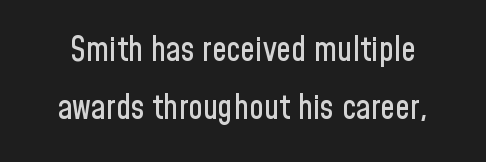
Q: Is the text italic (slanted)? A: No, it is upright.
Q: Is the typeface a serif or a sans-serif typeface? A: Sans-serif.
Q: Is the text underlined? A: No.
Q: Is the spacing between letters normal or unusually wide? A: Normal.
Q: Width (condensed, normal, or wide)? A: Condensed.
Q: Stroke contrast? A: Low.
Q: x-height? A: Medium.
Q: Monospaced? A: No.
